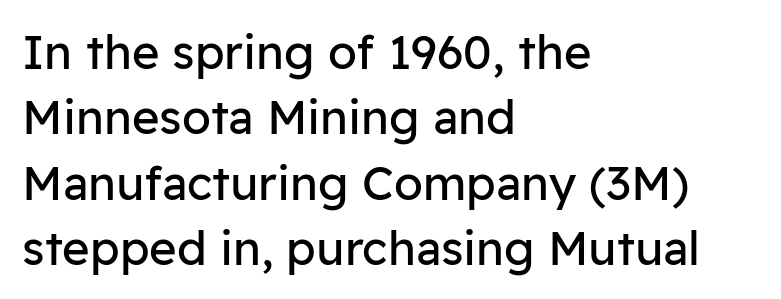
Q: Is the text bold? A: No.
Q: Is the text italic (slanted)? A: No, it is upright.
Q: Is the typeface a serif or a sans-serif typeface? A: Sans-serif.
Q: Is the text underlined? A: No.
Q: How is the paragraph aligned? A: Left-aligned.
Q: Is the spacing between letters normal or unusually wide? A: Normal.
Q: Is the spacing between lines tight, normal or loose? A: Normal.
Q: Width (condensed, normal, or wide)? A: Normal.
Q: Stroke contrast? A: Low.
Q: x-height? A: Medium.
Q: Monospaced? A: No.
